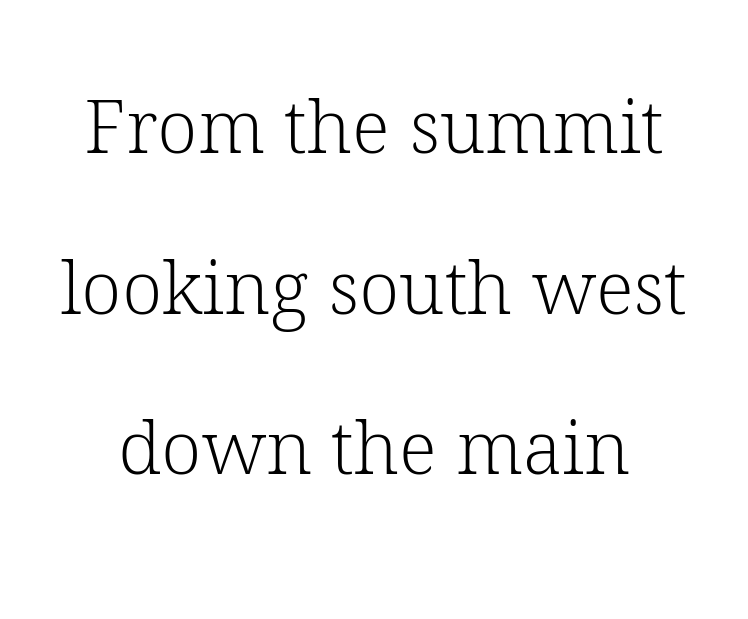
Caption: standard tracking, unaltered. Upright lettering throughout. Plain, unruled lines of type. Think of a printed novel: that variable character pitch is what you see here. The characters display serif detailing at their extremities. Heft: none added — not bold.
